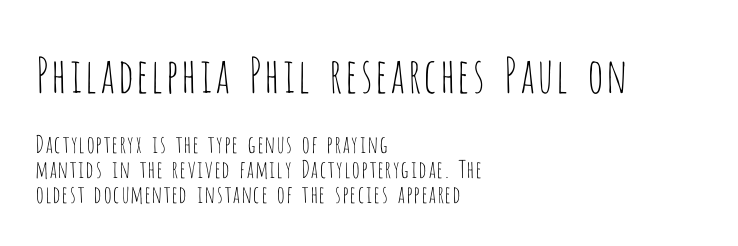
{"serif": "no", "italic": "no", "bold": "no", "weight": "thin", "width": "condensed", "stroke_contrast": "low", "x_height": "large", "monospaced": "no", "underline": "no", "align": "left", "line_spacing": "tight", "line_spacing_ratio": 1.05, "letter_spacing": "normal", "letter_spacing_em": 0.0, "larger_block": "first", "size_ratio": 2.0, "glyph_px": 48}
